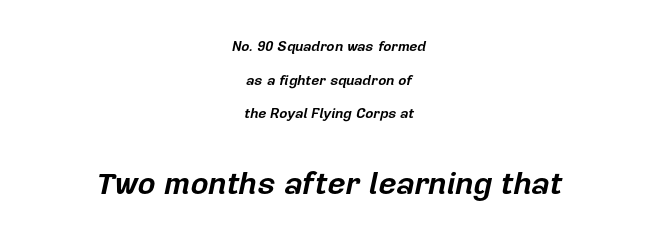
{"italic": "yes", "lean": "right", "slant_degrees": 12, "bold": "yes", "weight": "bold", "width": "normal", "stroke_contrast": "low", "x_height": "medium", "monospaced": "no", "underline": "no", "align": "center", "line_spacing": "loose", "line_spacing_ratio": 2.4, "letter_spacing": "normal", "letter_spacing_em": 0.0, "larger_block": "second", "size_ratio": 2.21, "glyph_px": 31}
